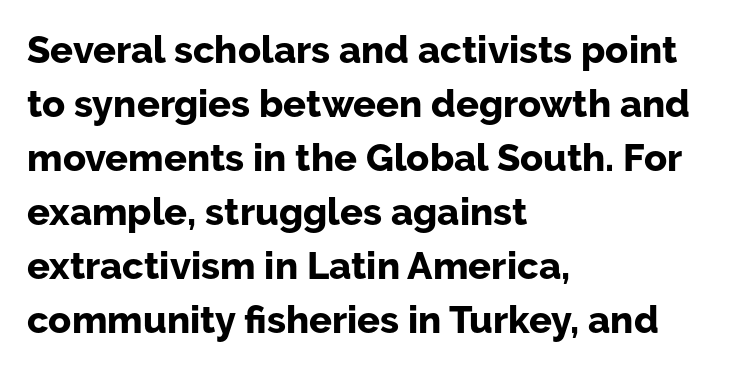
Q: Is the text bold? A: Yes.
Q: Is the text italic (slanted)? A: No, it is upright.
Q: Is the typeface a serif or a sans-serif typeface? A: Sans-serif.
Q: Is the text underlined? A: No.
Q: How is the paragraph aligned? A: Left-aligned.
Q: Is the spacing between letters normal or unusually wide? A: Normal.
Q: Is the spacing between lines tight, normal or loose? A: Normal.
Q: Width (condensed, normal, or wide)? A: Normal.
Q: Stroke contrast? A: Low.
Q: x-height? A: Medium.
Q: Monospaced? A: No.
